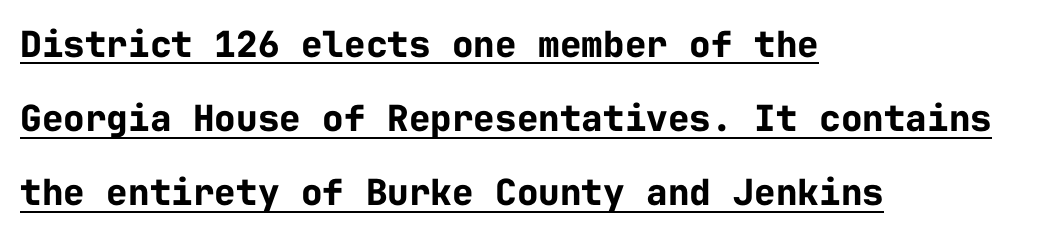
On the weight axis this lands at bold, roughly 700. Decoration check: the copy is underlined. A typesetter would call this leading open, well beyond the default. Reading down the block, your eye returns to a fixed left position each line. Standard letterfit; no display-style spreading of the glyphs.
